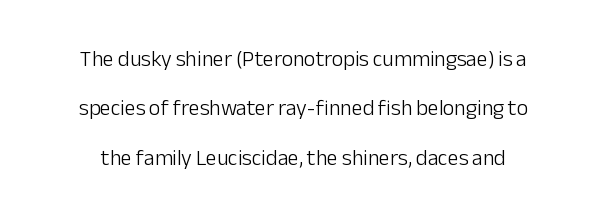
The image shows 22 px text type, upright; set centered, loose line spacing (2.25x), normal letter spacing, not underlined.
